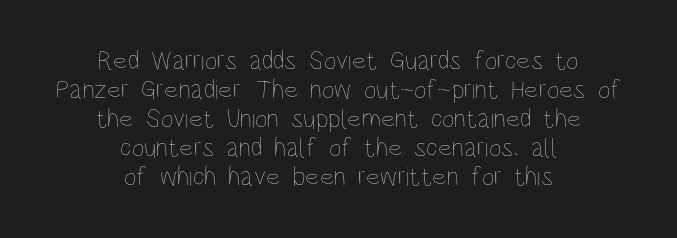
The image shows 27 px text type, upright; set centered, tight line spacing (1.07x), normal letter spacing, not underlined.
